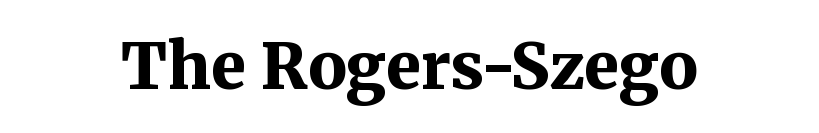
{"serif": "yes", "italic": "no", "bold": "yes", "weight": "bold", "width": "normal", "stroke_contrast": "medium", "x_height": "medium", "monospaced": "no", "underline": "no", "letter_spacing": "normal", "letter_spacing_em": 0.0, "glyph_px": 64}
